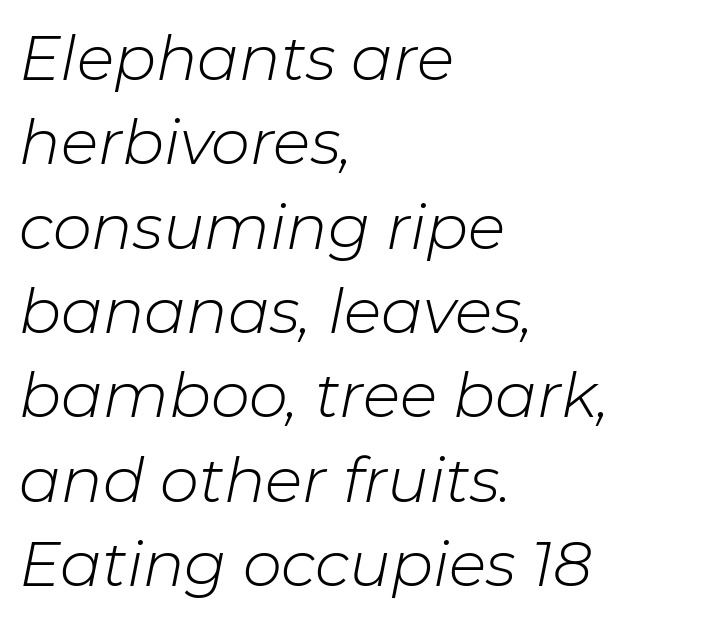
The passage is arranged the way most books set body copy — flush left. Emphasis-style slanted type is in use. This reads as an unemphasized weight, regular at the heaviest. Glyph-to-glyph distance matches everyday printed text. The designer left line spacing at the default.
